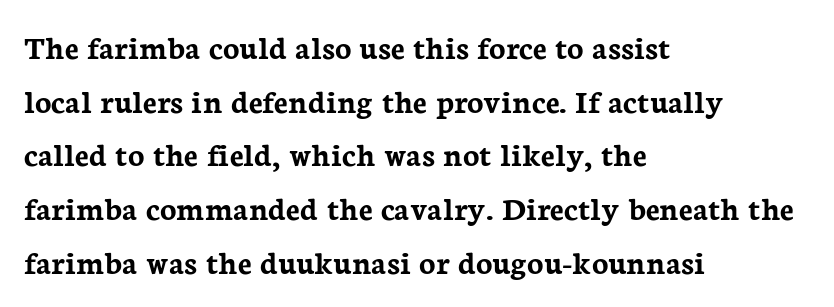
The image shows 34 px semibold serif type, upright; set left-aligned, normal line spacing (1.58x), normal letter spacing, not underlined; low stroke contrast and a medium x-height.
